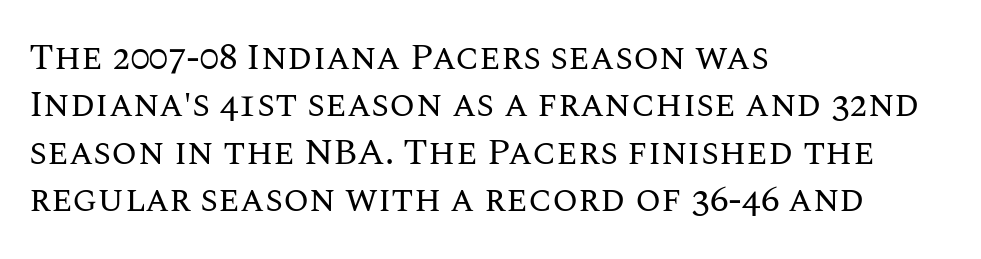
The image shows 37 px regular-weight type, upright; set left-aligned, normal line spacing (1.28x), normal letter spacing, not underlined; medium stroke contrast and a large x-height.
